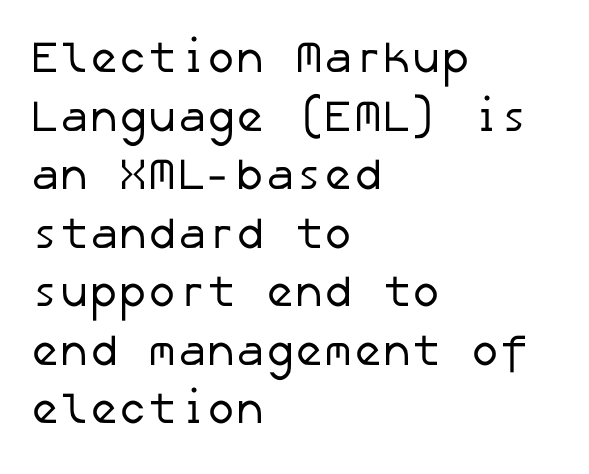
Whoever set this chose a conventional vertical rhythm. Anything drawn beneath the words? Only blank space. Tracking value appears to be zero — textbook default spacing. Each letter's strokes conclude bluntly, with no projecting serifs. The letterforms sit at book weight or below. These lines are set flush left with a ragged right edge.
